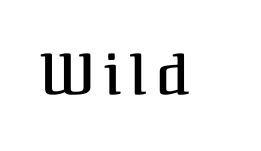
Q: Is the text bold? A: Semi-bold.
Q: Is the text italic (slanted)? A: No, it is upright.
Q: Is the typeface a serif or a sans-serif typeface? A: Serif.
Q: Is the text underlined? A: No.
Q: Width (condensed, normal, or wide)? A: Normal.
Q: Stroke contrast? A: Medium.
Q: x-height? A: Medium.
Q: Monospaced? A: No.
